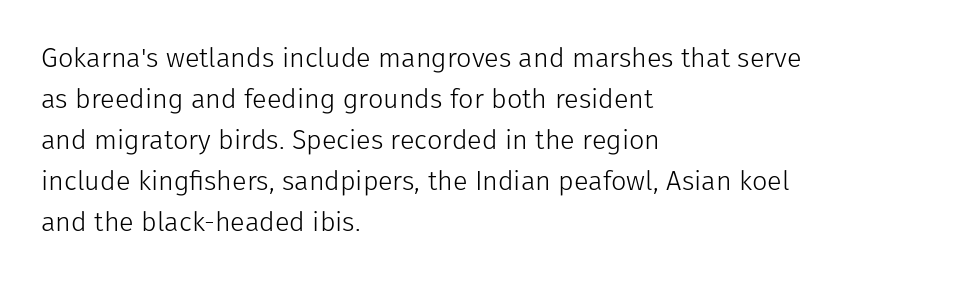
The image shows 27 px text type, upright; set left-aligned, normal line spacing (1.52x), normal letter spacing, not underlined.
